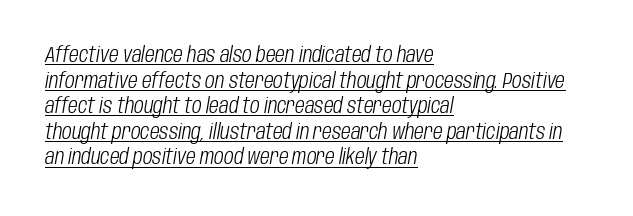
{"italic": "yes", "lean": "right", "slant_degrees": 10, "bold": "no", "underline": "yes", "align": "left", "line_spacing_ratio": 1.22, "letter_spacing": "normal", "letter_spacing_em": 0.0, "glyph_px": 21}
